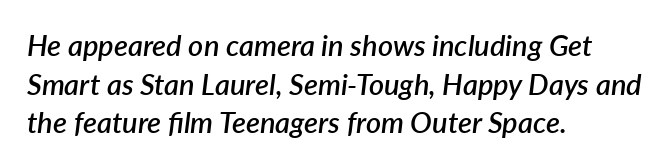
Rendered with sloped, italic letterforms. A normal amount of white space separates one row of letters from the next. The letters are semibold — heavier than regular but short of a full bold. Quick note: underline off.
